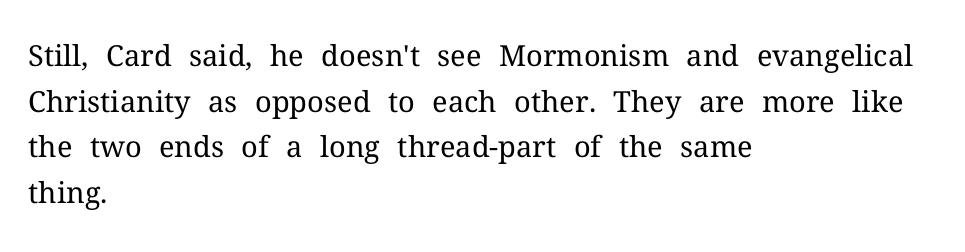
Each row of text sits above clean, open space. These lines keep a tight, regular rhythm from letter to letter. Posture: straight, roman, zero tilt. If you drew a ruler down the left edge, every line would touch it. How would I describe the line gaps? Plain and ordinary. No extra ink here — the face is not bold.
